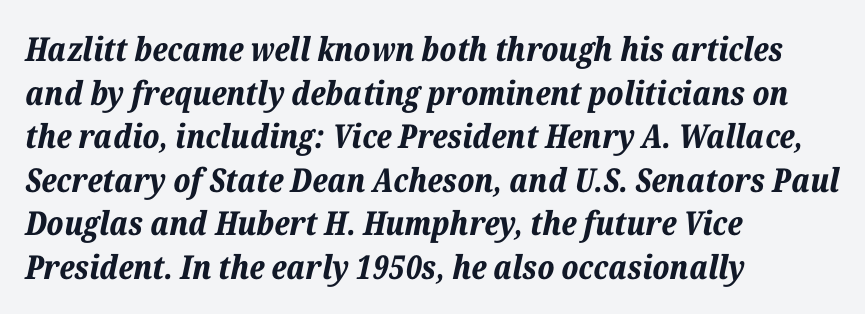
Q: Is the text bold? A: Yes.
Q: Is the text italic (slanted)? A: Yes, it leans right by about 12 degrees.
Q: Is the text underlined? A: No.
Q: How is the paragraph aligned? A: Left-aligned.
Q: Is the spacing between letters normal or unusually wide? A: Normal.
Q: Is the spacing between lines tight, normal or loose? A: Normal.
Q: Width (condensed, normal, or wide)? A: Normal.
Q: Stroke contrast? A: Low.
Q: x-height? A: Medium.
Q: Monospaced? A: No.
